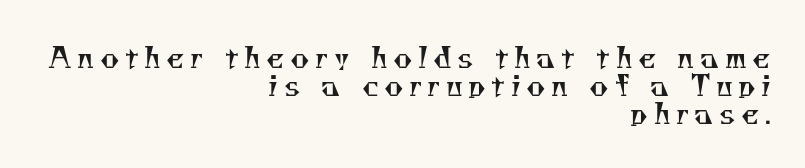
Baseline-to-baseline distance is barely more than the letter height. Compared with a typical body face, this is equally light or lighter still. These lines are rendered in a variable-pitch font. To sum up the face: it has serifs. The rag falls on the left side of this text block.
